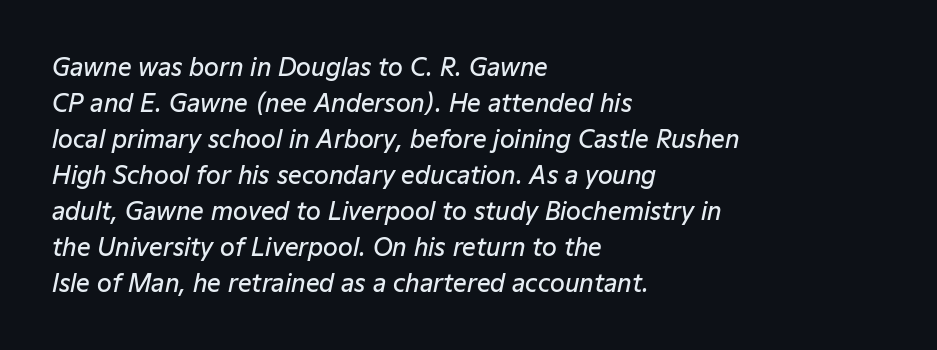
{"italic": "yes", "lean": "right", "slant_degrees": 12, "bold": "semi", "underline": "no", "align": "left", "line_spacing": "normal", "line_spacing_ratio": 1.5, "letter_spacing": "normal", "letter_spacing_em": 0.0, "glyph_px": 24}
